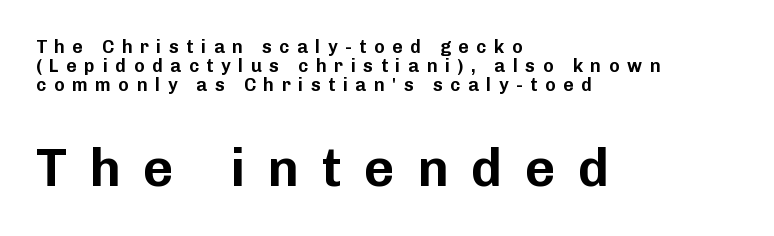
Short note: letters widely spaced. No italicization has been applied; the sample stays upright. Observe the absence of serifs on each vertical stroke in this sample. Do the characters align in a grid? No, the font is proportional. The foot of each line stays bare and open. In terms of leading, this rendering errs on the cramped side.
